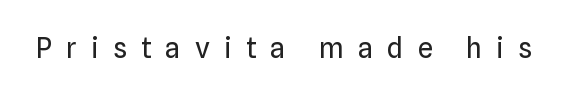
Vertical stems look standard width or narrower in stroke. Ordinary non-slanted type is in use. Honestly, there is no underline to notice here at all. The typeface chosen for these lines omits serifs.
